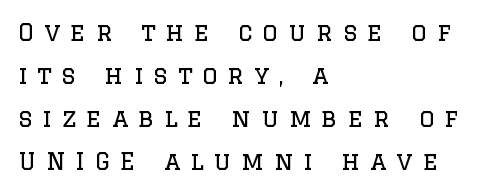
{"italic": "no", "bold": "no", "underline": "no", "align": "left", "line_spacing_ratio": 1.79, "letter_spacing": "wide", "letter_spacing_em": 0.42, "glyph_px": 24}
